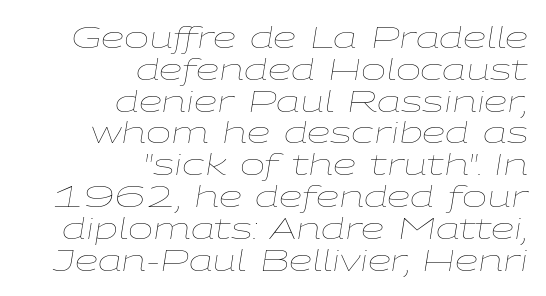
Q: Is the text bold? A: No.
Q: Is the text italic (slanted)? A: Yes, it leans right by about 9 degrees.
Q: Is the text underlined? A: No.
Q: How is the paragraph aligned? A: Right-aligned.
Q: Is the spacing between letters normal or unusually wide? A: Normal.
Q: Is the spacing between lines tight, normal or loose? A: Tight.
Q: Width (condensed, normal, or wide)? A: Wide.
Q: Stroke contrast? A: Low.
Q: x-height? A: Medium.
Q: Monospaced? A: No.
